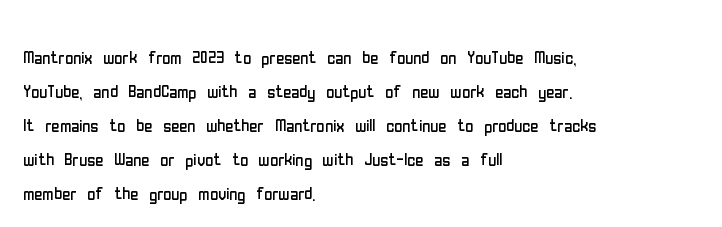
These lines stack with their left ends in a neat column. Any mark beneath the type? The region is blank. Short note: letters normally spaced. The type sits square on the baseline with zero lean.
